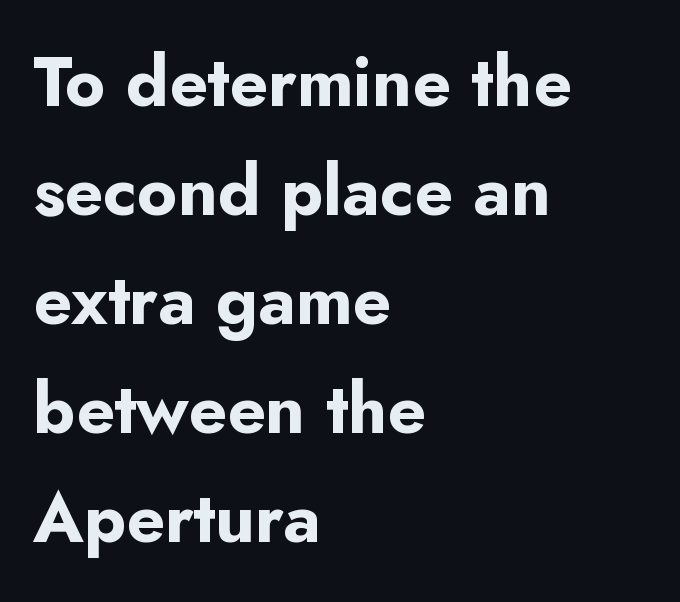
Q: Is the text bold? A: Yes.
Q: Is the text italic (slanted)? A: No, it is upright.
Q: Is the typeface a serif or a sans-serif typeface? A: Sans-serif.
Q: Is the text underlined? A: No.
Q: How is the paragraph aligned? A: Left-aligned.
Q: Is the spacing between letters normal or unusually wide? A: Normal.
Q: Is the spacing between lines tight, normal or loose? A: Normal.
Q: Width (condensed, normal, or wide)? A: Normal.
Q: Stroke contrast? A: Low.
Q: x-height? A: Small.
Q: Monospaced? A: No.
